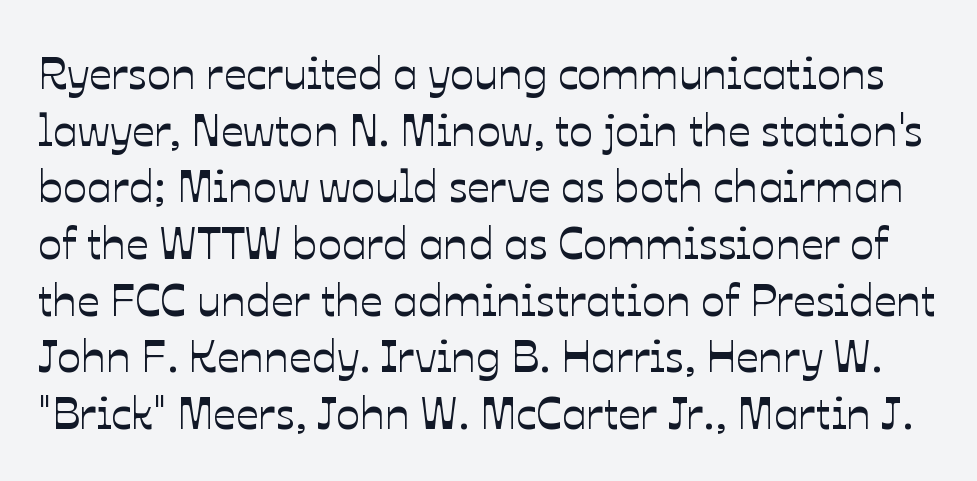
Is this a fixed-width face? No — the glyphs have proportional, varying widths. Letter spacing: default. This sample uses an upright cut, with every glyph sitting square on the baseline. Notice how descenders clear the ascenders below comfortably — that's standard leading.
